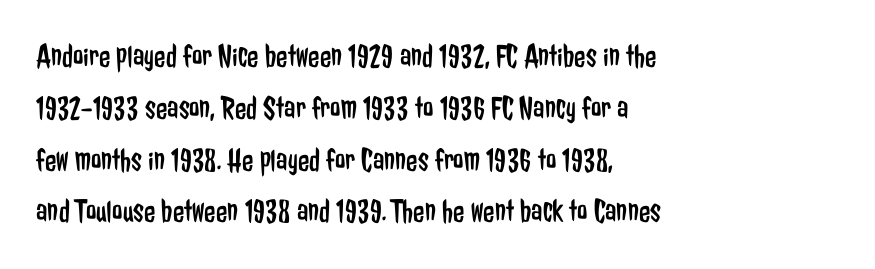
A typesetter would call this zero additional tracking. The lines in this sample share a left origin and differ only in where they stop. Each letter keeps its own natural width here, so spacing adapts to shape. Descenders are the only things crossing below the line. Weight: not bold — regular or lighter.
